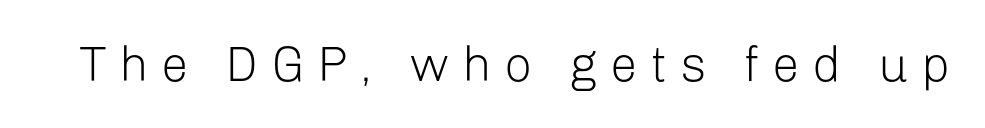
Q: Is the text bold? A: No.
Q: Is the text italic (slanted)? A: No, it is upright.
Q: Is the typeface a serif or a sans-serif typeface? A: Sans-serif.
Q: Is the text underlined? A: No.
Q: Is the spacing between letters normal or unusually wide? A: Unusually wide.
Q: Width (condensed, normal, or wide)? A: Normal.
Q: Stroke contrast? A: Low.
Q: x-height? A: Medium.
Q: Monospaced? A: No.
